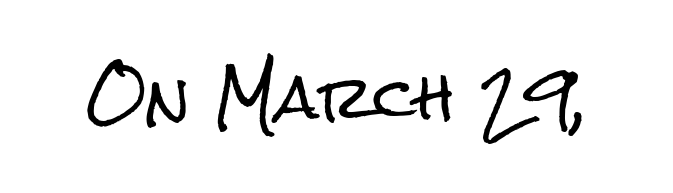
{"serif": "no", "italic": "no", "width": "condensed", "stroke_contrast": "low", "x_height": "medium", "monospaced": "no", "underline": "no", "letter_spacing": "normal", "letter_spacing_em": 0.0, "glyph_px": 58}
